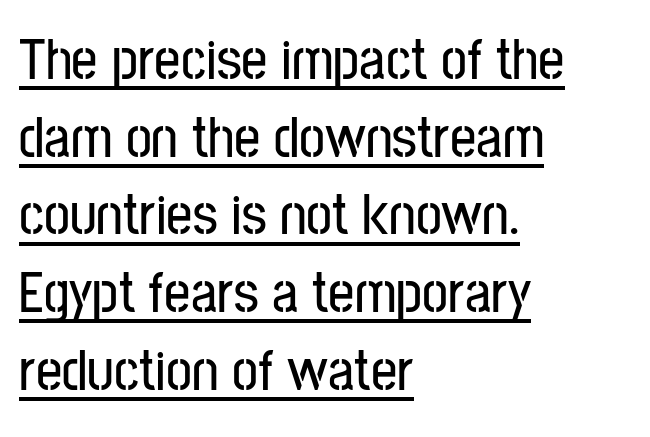
No italicization has been applied; the sample stays upright. Caption: standard tracking, unaltered. The rag falls on the right side of this text block. Varying glyph widths throughout — classic text-font behaviour.
